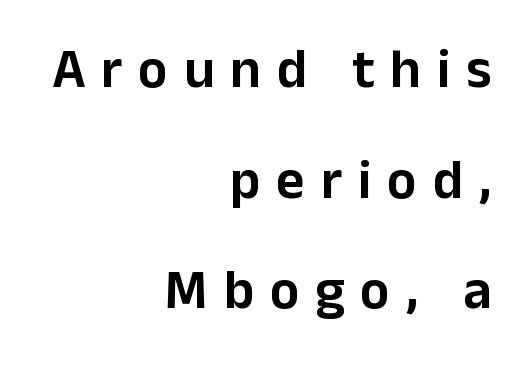
The image shows 55 px sans-serif type, upright; set right-aligned, loose line spacing (2.01x), unusually wide letter spacing (+0.29 em), not underlined; low stroke contrast and a medium x-height.
